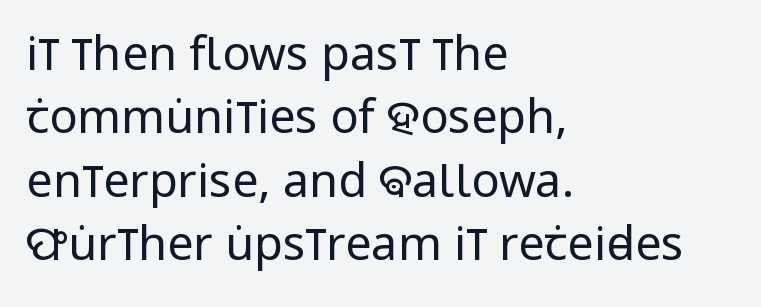
{"serif": "no", "italic": "no", "bold": "no", "weight": "regular", "width": "condensed", "stroke_contrast": "low", "x_height": "large", "monospaced": "no", "underline": "no", "align": "left", "line_spacing": "normal", "line_spacing_ratio": 1.35, "letter_spacing": "normal", "letter_spacing_em": 0.0, "glyph_px": 47}
